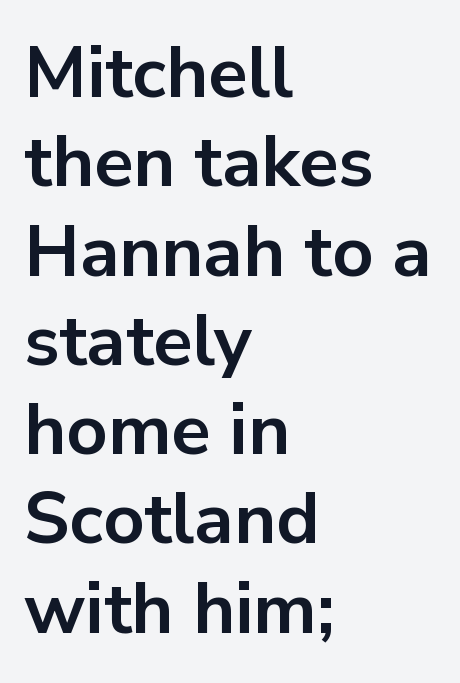
{"serif": "no", "italic": "no", "bold": "yes", "weight": "bold", "width": "normal", "stroke_contrast": "low", "x_height": "medium", "monospaced": "no", "underline": "no", "align": "left", "line_spacing_ratio": 1.24, "letter_spacing": "normal", "letter_spacing_em": 0.0, "glyph_px": 72}
